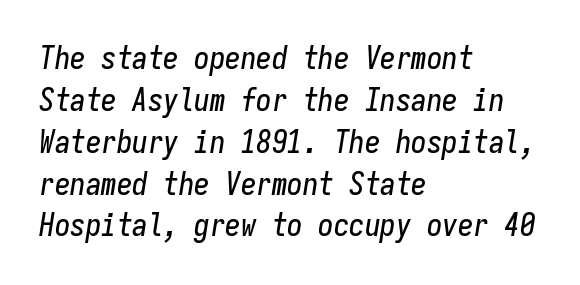
Q: Is the text italic (slanted)? A: Yes, it leans right by about 9 degrees.
Q: Is the text underlined? A: No.
Q: How is the paragraph aligned? A: Left-aligned.
Q: Is the spacing between letters normal or unusually wide? A: Normal.
Q: Is the spacing between lines tight, normal or loose? A: Normal.
Q: Width (condensed, normal, or wide)? A: Condensed.
Q: Stroke contrast? A: Low.
Q: x-height? A: Medium.
Q: Monospaced? A: Yes.
